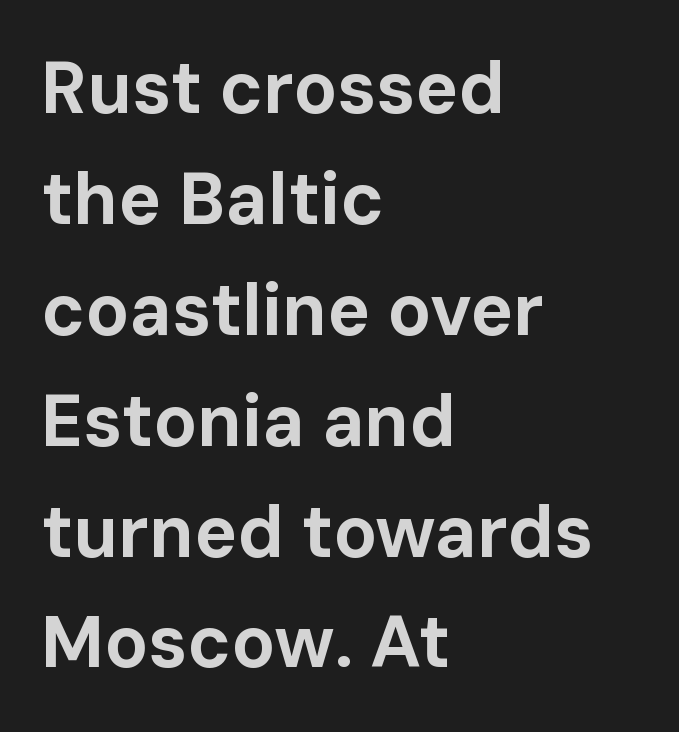
Q: Is the text bold? A: Yes.
Q: Is the text italic (slanted)? A: No, it is upright.
Q: Is the typeface a serif or a sans-serif typeface? A: Sans-serif.
Q: Is the text underlined? A: No.
Q: How is the paragraph aligned? A: Left-aligned.
Q: Is the spacing between letters normal or unusually wide? A: Normal.
Q: Is the spacing between lines tight, normal or loose? A: Normal.
Q: Width (condensed, normal, or wide)? A: Normal.
Q: Stroke contrast? A: Low.
Q: x-height? A: Medium.
Q: Monospaced? A: No.
